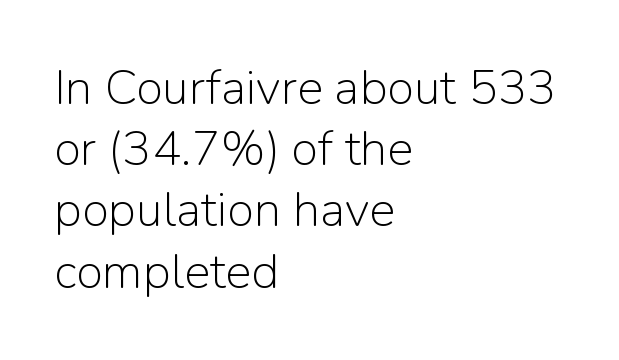
{"serif": "no", "italic": "no", "bold": "no", "weight": "light", "width": "normal", "stroke_contrast": "low", "x_height": "medium", "monospaced": "no", "underline": "no", "align": "left", "line_spacing": "normal", "line_spacing_ratio": 1.25, "letter_spacing": "normal", "letter_spacing_em": 0.0, "glyph_px": 49}
